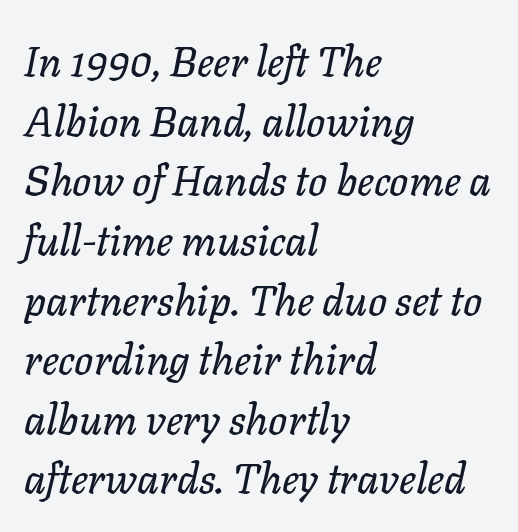
The image shows 42 px text type, italic (leaning right); set left-aligned, normal line spacing (1.42x), normal letter spacing, not underlined; low stroke contrast and a medium x-height.
